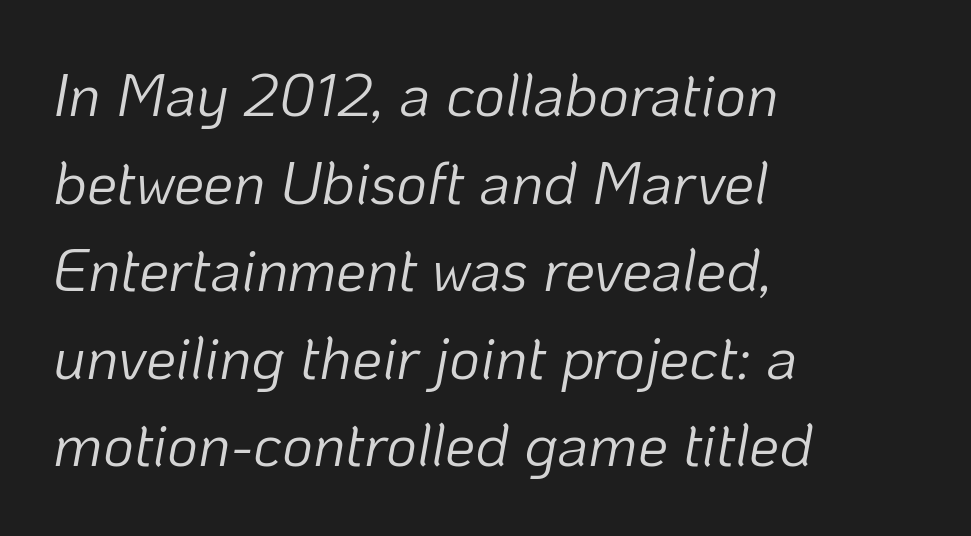
The image shows 60 px light type, italic (leaning right); set left-aligned, normal line spacing (1.46x), normal letter spacing, not underlined; low stroke contrast and a medium x-height.
